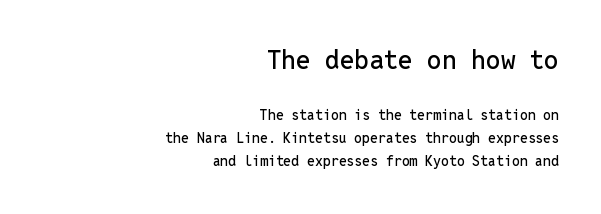
The image shows 26 px text type, upright; set right-aligned, normal line spacing (1.64x), normal letter spacing, not underlined; the first (top) block is 1.86x larger.
